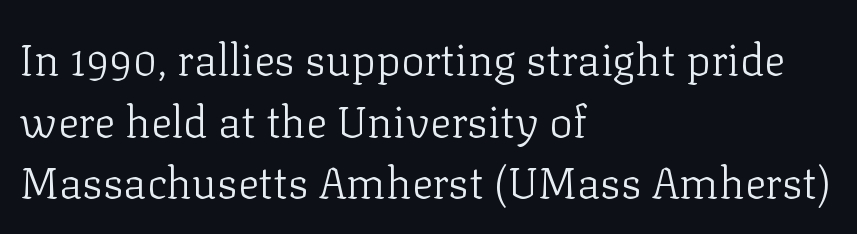
The image shows 44 px light serif type, upright; set left-aligned, normal line spacing (1.4x), normal letter spacing, not underlined; low stroke contrast and a medium x-height.
